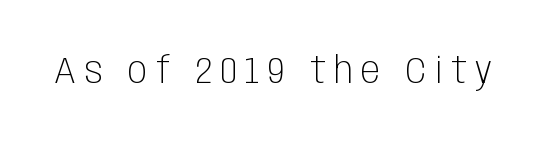
Q: Is the text bold? A: No.
Q: Is the text italic (slanted)? A: No, it is upright.
Q: Is the typeface a serif or a sans-serif typeface? A: Sans-serif.
Q: Is the text underlined? A: No.
Q: Is the spacing between letters normal or unusually wide? A: Unusually wide.
Q: Width (condensed, normal, or wide)? A: Condensed.
Q: Stroke contrast? A: Low.
Q: x-height? A: Large.
Q: Monospaced? A: No.
